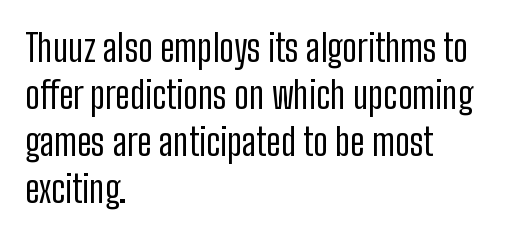
The image shows 37 px regular-weight, condensed sans-serif type, upright; set left-aligned, normal line spacing (1.27x), normal letter spacing, not underlined; low stroke contrast and a medium x-height.
